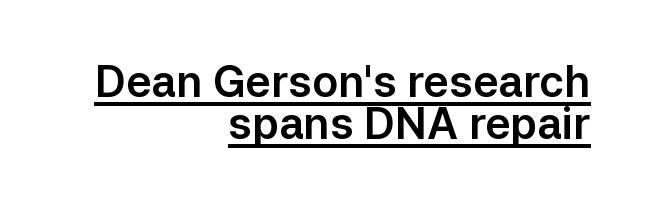
{"serif": "no", "italic": "no", "width": "normal", "stroke_contrast": "low", "x_height": "medium", "monospaced": "no", "underline": "yes", "align": "right", "line_spacing": "tight", "line_spacing_ratio": 0.97, "letter_spacing": "normal", "letter_spacing_em": 0.0, "glyph_px": 43}
